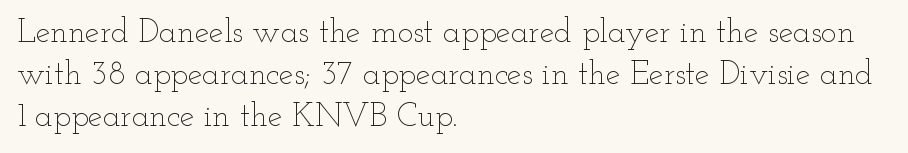
Q: Is the text bold? A: No.
Q: Is the text italic (slanted)? A: No, it is upright.
Q: Is the text underlined? A: No.
Q: How is the paragraph aligned? A: Left-aligned.
Q: Is the spacing between letters normal or unusually wide? A: Normal.
Q: Is the spacing between lines tight, normal or loose? A: Normal.
Q: Width (condensed, normal, or wide)? A: Wide.
Q: Stroke contrast? A: Low.
Q: x-height? A: Small.
Q: Monospaced? A: No.
